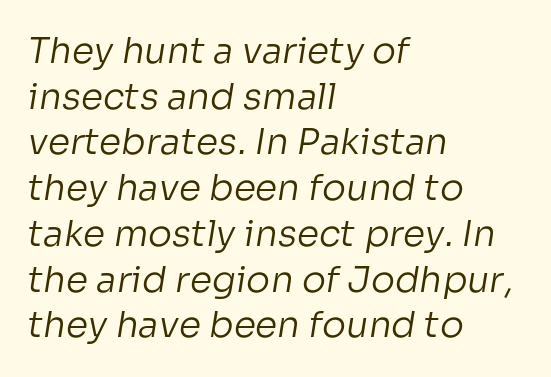
Caption: face not bold, strokes unweighted. The rendering anchors every line to the left-hand side. Words appear dense and cohesive because spacing is normal. Looks like regular typesetting: each glyph gets only the width it needs. The type family on display is of the sans-serif kind.
